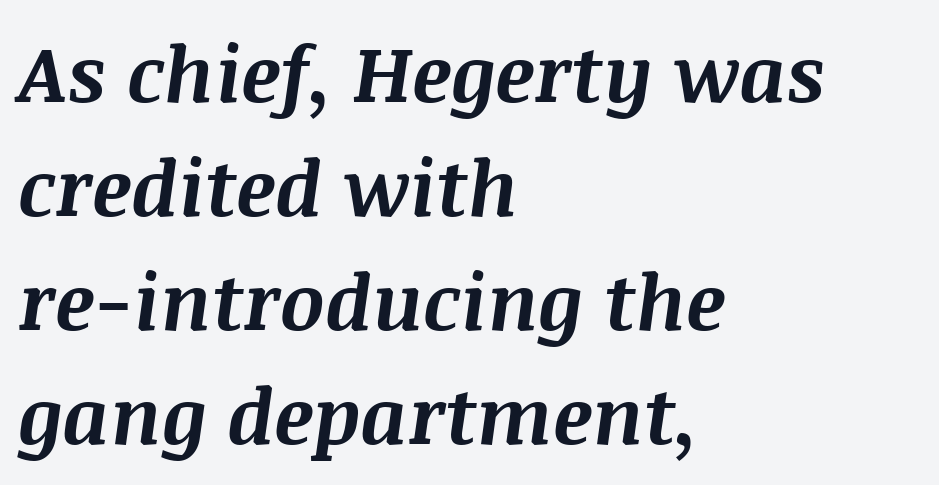
In terms of letterspacing, this is plain default setting. The face used here is proportionally spaced, like ordinary book or web type. Bare-footed words on every line. Italic: yes, the glyphs are oblique. Notice how descenders clear the ascenders below comfortably — that's standard leading. Left-aligned paragraph, ragged on the right.
